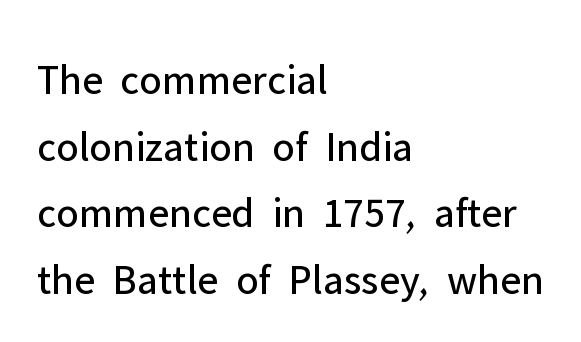
The image shows 43 px regular-weight sans-serif type, upright; set left-aligned, normal line spacing (1.55x), normal letter spacing, not underlined; low stroke contrast and a medium x-height.
